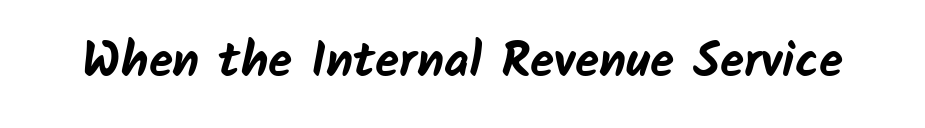
Q: Is the text bold? A: Yes.
Q: Is the typeface a serif or a sans-serif typeface? A: Sans-serif.
Q: Is the text underlined? A: No.
Q: Is the spacing between letters normal or unusually wide? A: Normal.
Q: Width (condensed, normal, or wide)? A: Normal.
Q: Stroke contrast? A: Low.
Q: x-height? A: Medium.
Q: Monospaced? A: No.
